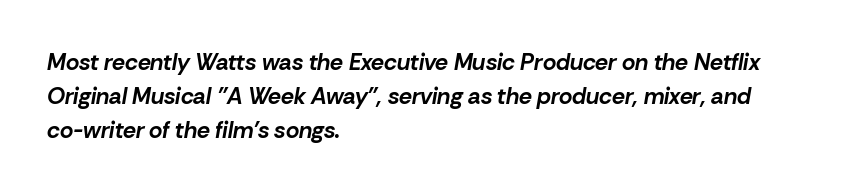
Q: Is the text bold? A: Yes.
Q: Is the text italic (slanted)? A: Yes, it leans right by about 10 degrees.
Q: Is the text underlined? A: No.
Q: How is the paragraph aligned? A: Left-aligned.
Q: Is the spacing between letters normal or unusually wide? A: Normal.
Q: Is the spacing between lines tight, normal or loose? A: Normal.
